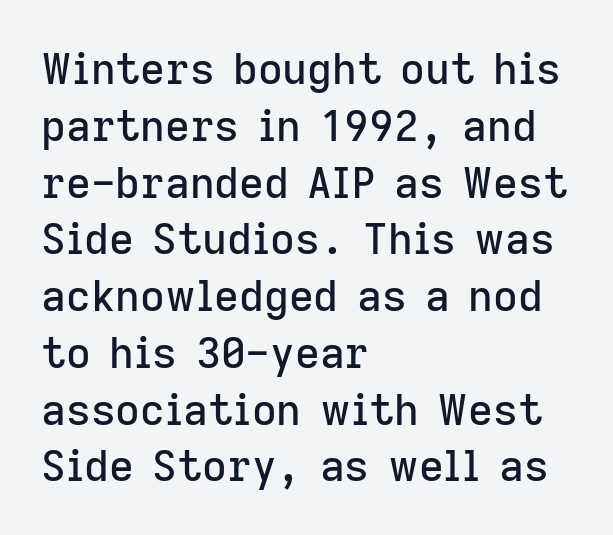
Q: Is the text italic (slanted)? A: No, it is upright.
Q: Is the typeface a serif or a sans-serif typeface? A: Sans-serif.
Q: Is the text underlined? A: No.
Q: How is the paragraph aligned? A: Left-aligned.
Q: Is the spacing between letters normal or unusually wide? A: Normal.
Q: Is the spacing between lines tight, normal or loose? A: Normal.
Q: Width (condensed, normal, or wide)? A: Normal.
Q: Stroke contrast? A: Low.
Q: x-height? A: Medium.
Q: Monospaced? A: No.
